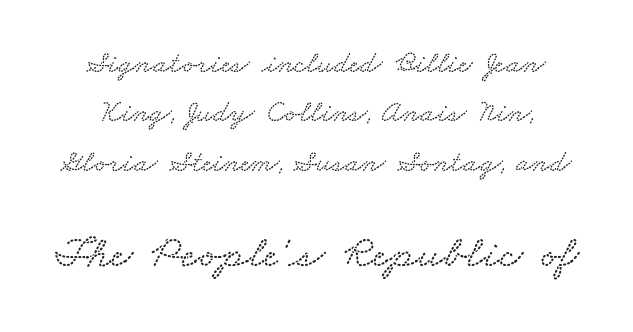
Standard letterfit; no display-style spreading of the glyphs. The following chunk of copy outweighs the initial chunk in type size. Each row of text sits above clean, open space. Reading down the column, the eye jumps a familiar distance to each next line. Each letter keeps its own natural width here, so spacing adapts to shape.
